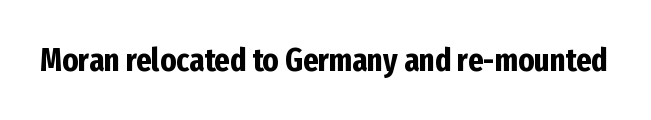
Q: Is the text bold? A: Yes.
Q: Is the text italic (slanted)? A: No, it is upright.
Q: Is the typeface a serif or a sans-serif typeface? A: Sans-serif.
Q: Is the text underlined? A: No.
Q: Is the spacing between letters normal or unusually wide? A: Normal.
Q: Width (condensed, normal, or wide)? A: Condensed.
Q: Stroke contrast? A: Low.
Q: x-height? A: Medium.
Q: Monospaced? A: No.
